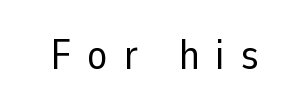
Note: no serifs on the glyphs. Spacing verdict: proportional, widths tailored to each character. No letter is thick-stroked: the sample isn't bold. Do the letters lean? They stand straight.
